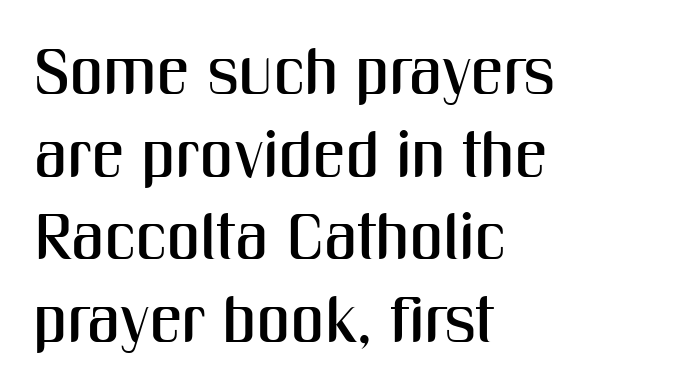
{"serif": "no", "italic": "no", "width": "condensed", "stroke_contrast": "medium", "x_height": "medium", "monospaced": "no", "underline": "no", "align": "left", "line_spacing": "normal", "line_spacing_ratio": 1.27, "letter_spacing": "normal", "letter_spacing_em": 0.0, "glyph_px": 65}
